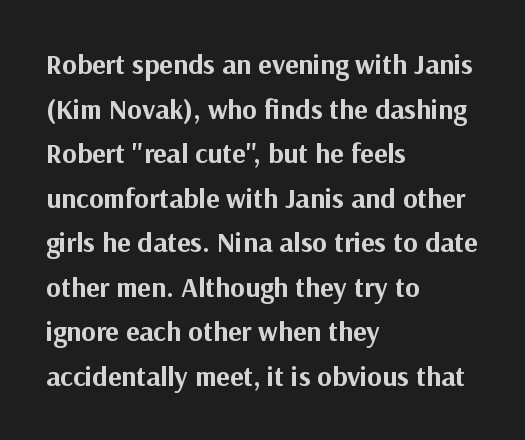
The image shows 28 px bold sans-serif type, upright; set left-aligned, normal line spacing (1.59x), normal letter spacing, not underlined; medium stroke contrast and a medium x-height.
